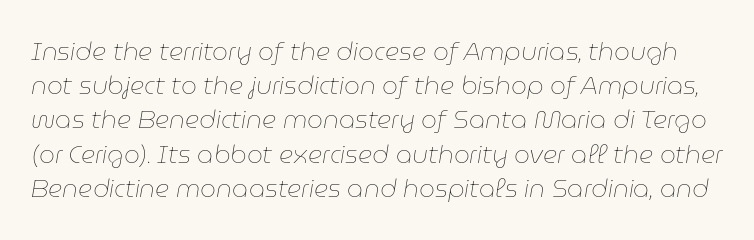
Q: Is the text bold? A: No.
Q: Is the text italic (slanted)? A: Yes, it leans right by about 9 degrees.
Q: Is the text underlined? A: No.
Q: Is the spacing between letters normal or unusually wide? A: Normal.
Q: Is the spacing between lines tight, normal or loose? A: Normal.
